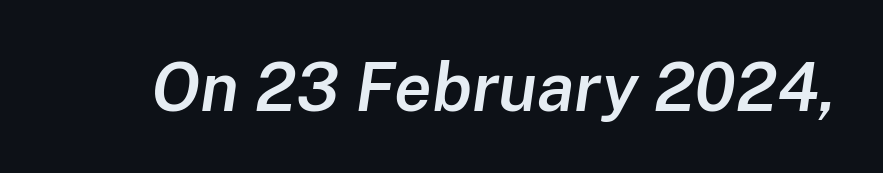
Is the type slanted? Yes — the strokes lean at a clear angle. A bit beefed up — I'd call it semibold rather than bold. Anything drawn beneath the words? Only blank space. Spacing verdict: proportional, widths tailored to each character. Between one letter and the next there's only the usual sliver of space.
